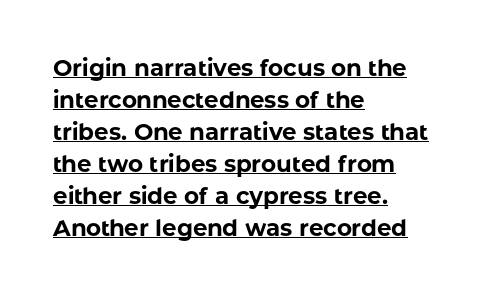
{"italic": "no", "bold": "yes", "underline": "yes", "align": "left", "line_spacing": "normal", "line_spacing_ratio": 1.39, "letter_spacing": "normal", "letter_spacing_em": 0.0, "glyph_px": 23}
